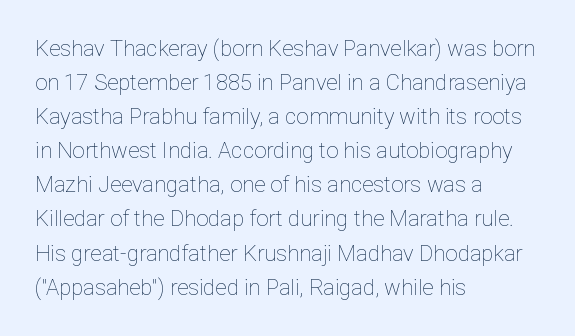
The image shows 22 px text type, upright; set left-aligned, normal line spacing (1.55x), normal letter spacing, not underlined.
